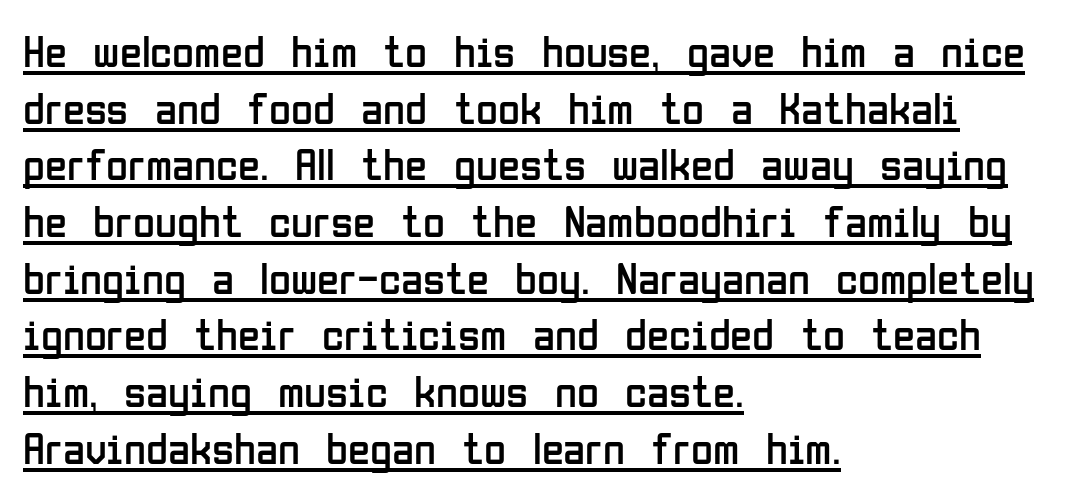
Q: Is the text bold? A: No.
Q: Is the text italic (slanted)? A: No, it is upright.
Q: Is the typeface a serif or a sans-serif typeface? A: Sans-serif.
Q: Is the text underlined? A: Yes.
Q: How is the paragraph aligned? A: Left-aligned.
Q: Is the spacing between letters normal or unusually wide? A: Normal.
Q: Is the spacing between lines tight, normal or loose? A: Normal.
Q: Width (condensed, normal, or wide)? A: Condensed.
Q: Stroke contrast? A: Low.
Q: x-height? A: Medium.
Q: Monospaced? A: No.
